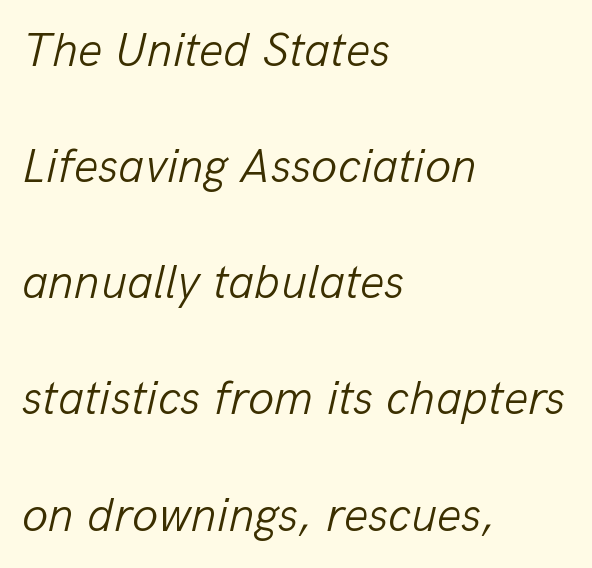
Any mark beneath the type? The region is blank. Observe the lean: these are italic letterforms. One glance says open: line gaps are wider than usual. Varying glyph widths throughout — classic text-font behaviour. The typesetting does not lean heavy: it is not bold. In terms of letterspacing, this is plain default setting.
